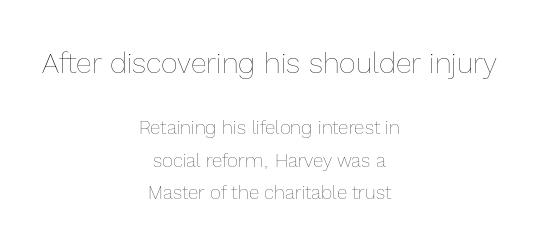
Q: Is the text bold? A: No.
Q: Is the text italic (slanted)? A: No, it is upright.
Q: Is the text underlined? A: No.
Q: How is the paragraph aligned? A: Centered.
Q: Is the spacing between letters normal or unusually wide? A: Normal.
Q: Which block of text is set in a larger size, the first (top) or the second (bottom)? A: The first (top) one.
Q: Width (condensed, normal, or wide)? A: Normal.
Q: x-height? A: Medium.
Q: Monospaced? A: No.
